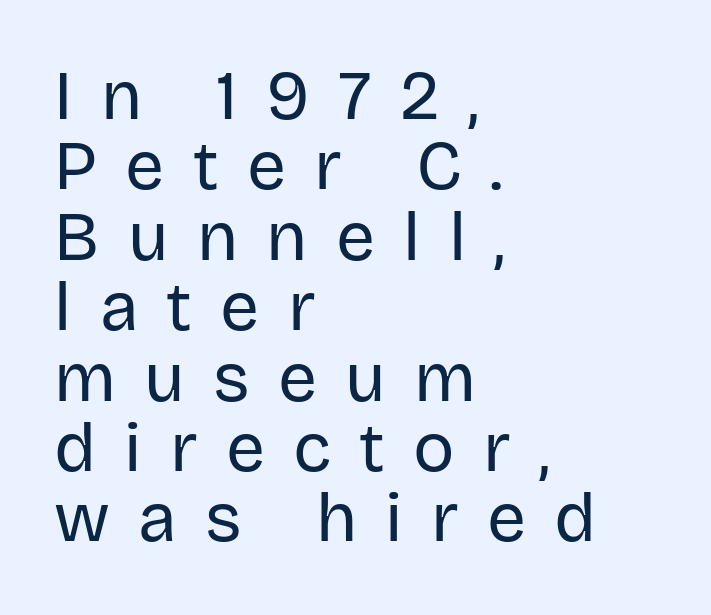
The image shows 69 px regular-weight sans-serif type, upright; set left-aligned, tight line spacing (1.02x), unusually wide letter spacing (+0.41 em), not underlined; low stroke contrast and a large x-height.
